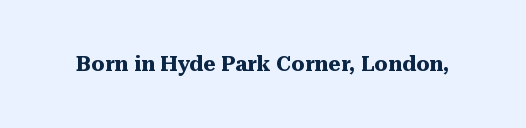
The image shows 21 px bold type, upright; set normal letter spacing, not underlined.
